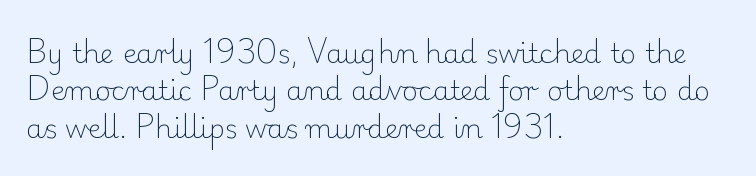
Q: Is the text bold? A: No.
Q: Is the text italic (slanted)? A: No, it is upright.
Q: Is the text underlined? A: No.
Q: How is the paragraph aligned? A: Left-aligned.
Q: Is the spacing between letters normal or unusually wide? A: Normal.
Q: Is the spacing between lines tight, normal or loose? A: Normal.
